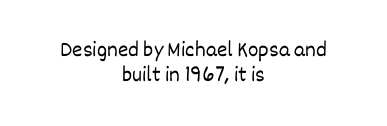
The image shows 22 px text type, upright; set centered, tight line spacing (1.14x), normal letter spacing, not underlined.
